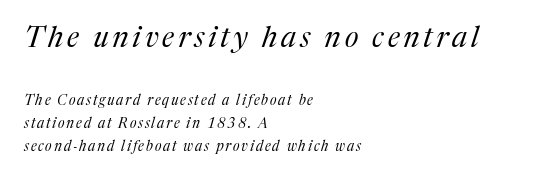
Honestly, the row spacing looks completely unremarkable. The characters are drawn with everyday or finer stroke widths. The glyphs look as if they've been sheared to an angle. Each row of text sits above clean, open space. Scale decreases going downward across the two blocks.
